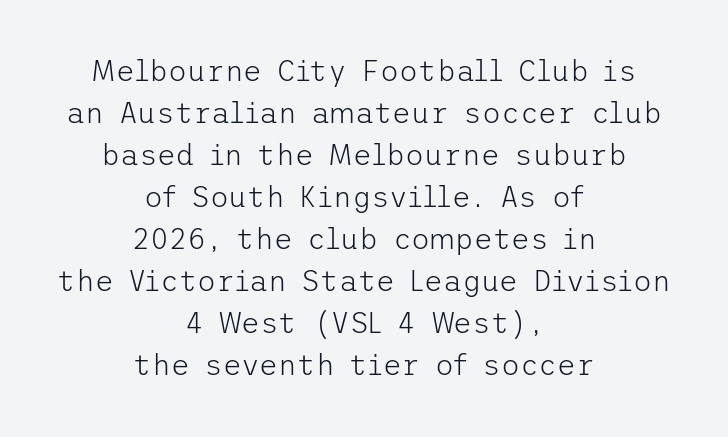
Evenly set lines give the paragraph a standard silhouette. The typesetter chose a symmetrical, centered arrangement here. Default kerning and tracking; the words read as compact shapes. The gap between lines stays unmarked.
